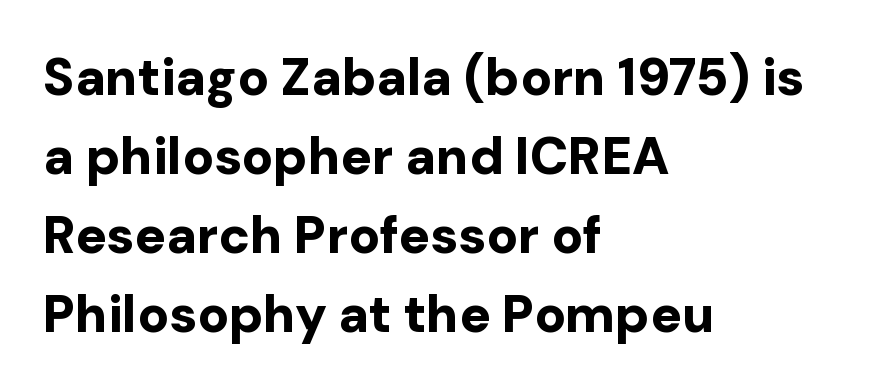
Q: Is the text bold? A: Yes.
Q: Is the text italic (slanted)? A: No, it is upright.
Q: Is the typeface a serif or a sans-serif typeface? A: Sans-serif.
Q: Is the text underlined? A: No.
Q: How is the paragraph aligned? A: Left-aligned.
Q: Is the spacing between letters normal or unusually wide? A: Normal.
Q: Is the spacing between lines tight, normal or loose? A: Normal.
Q: Width (condensed, normal, or wide)? A: Normal.
Q: Stroke contrast? A: Low.
Q: x-height? A: Medium.
Q: Monospaced? A: No.
